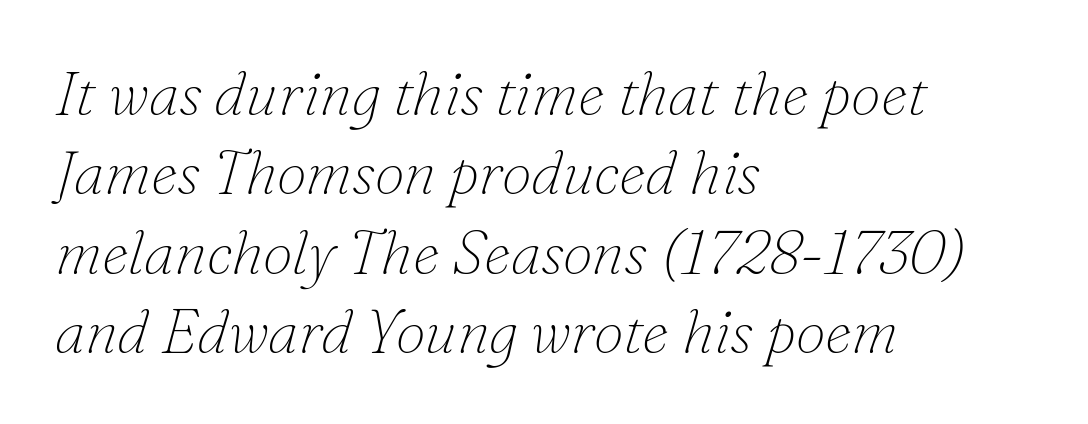
Observe the ordinary spacing: letters are neighbours, not strangers. Casual observation: everything's shoved over to the left. These lines sit exactly where default settings would place them. This reads as an unemphasized weight, regular at the heaviest.
